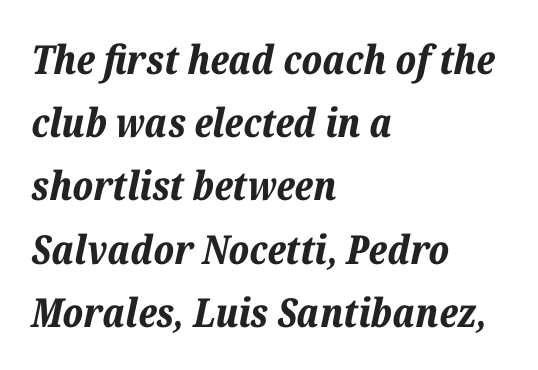
Q: Is the text bold? A: Yes.
Q: Is the text italic (slanted)? A: Yes, it leans right by about 12 degrees.
Q: Is the text underlined? A: No.
Q: How is the paragraph aligned? A: Left-aligned.
Q: Is the spacing between letters normal or unusually wide? A: Normal.
Q: Is the spacing between lines tight, normal or loose? A: Normal.
Q: Width (condensed, normal, or wide)? A: Normal.
Q: Stroke contrast? A: Low.
Q: x-height? A: Medium.
Q: Monospaced? A: No.
